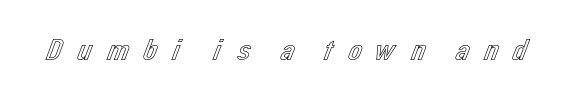
The gap between lines stays unmarked. Proportional: the letters do not fall into vertical columns. In terms of letterspacing, this is a distinctly airy, spread setting.
